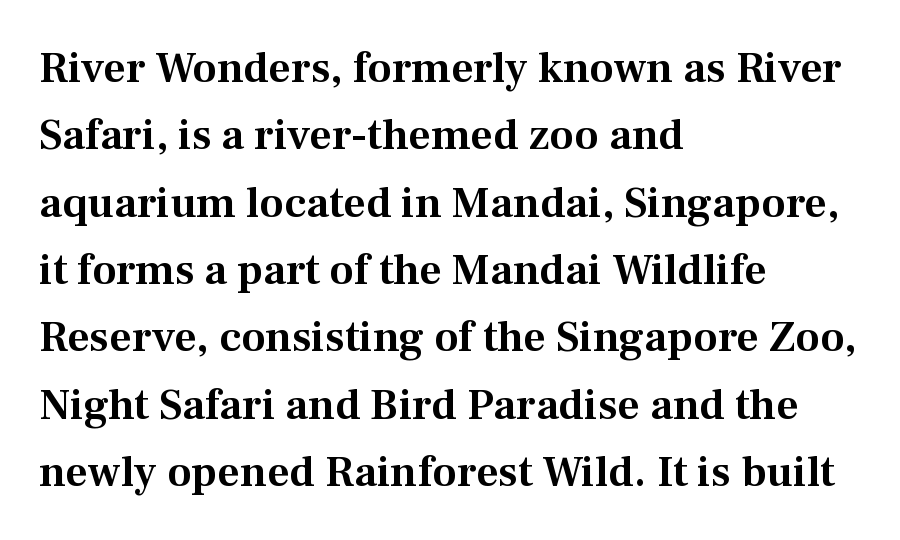
{"serif": "yes", "italic": "no", "width": "normal", "stroke_contrast": "medium", "x_height": "medium", "monospaced": "no", "underline": "no", "align": "left", "line_spacing": "normal", "line_spacing_ratio": 1.53, "letter_spacing": "normal", "letter_spacing_em": 0.0, "glyph_px": 44}
